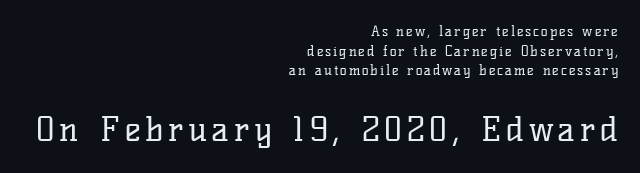
The image shows 34 px regular-weight serif type, upright; set right-aligned, normal line spacing (1.4x), not underlined; the second (bottom) block is 2.43x larger; low stroke contrast and a medium x-height.
